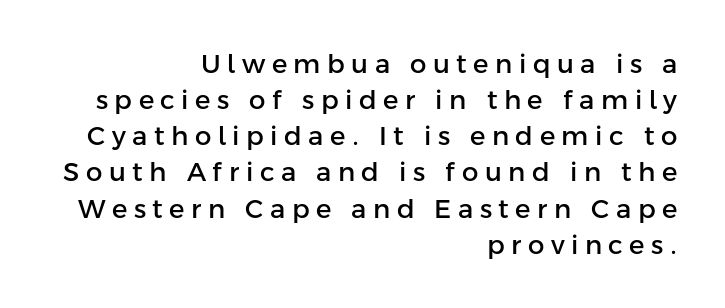
Tracking value appears strongly positive — letters spread wide. Where is the straight margin? On the right. The baseline area is clear. Normally led — the rows are evenly, conventionally spaced.
